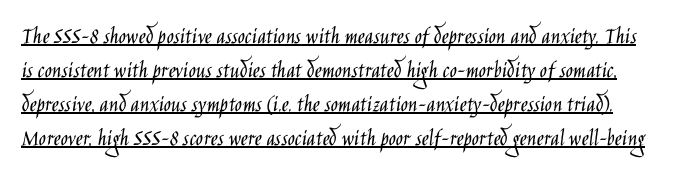
{"bold": "no", "underline": "yes", "line_spacing": "normal", "line_spacing_ratio": 1.41, "letter_spacing": "normal", "letter_spacing_em": 0.0, "glyph_px": 24}
